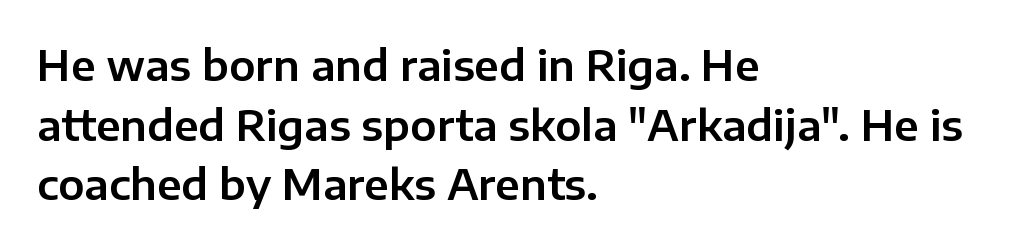
The image shows 42 px sans-serif type, upright; set left-aligned, normal line spacing (1.42x), normal letter spacing, not underlined; low stroke contrast and a medium x-height.
